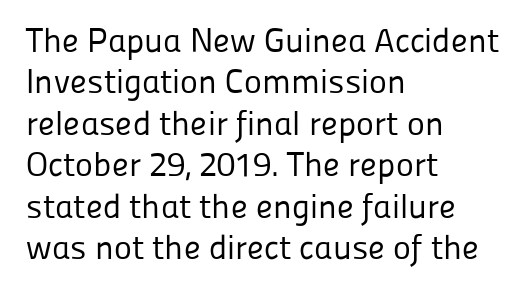
The image shows 34 px regular-weight sans-serif type, upright; set left-aligned, line spacing 1.22x, normal letter spacing, not underlined; low stroke contrast and a medium x-height.
